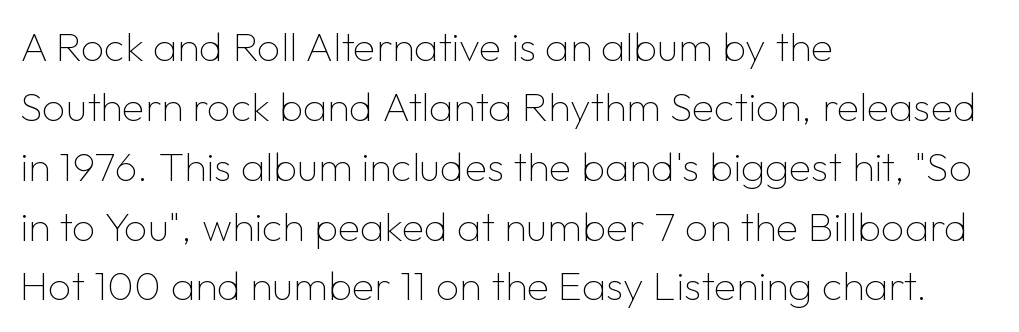
Q: Is the text bold? A: No.
Q: Is the text italic (slanted)? A: No, it is upright.
Q: Is the typeface a serif or a sans-serif typeface? A: Sans-serif.
Q: Is the text underlined? A: No.
Q: How is the paragraph aligned? A: Left-aligned.
Q: Is the spacing between letters normal or unusually wide? A: Normal.
Q: Is the spacing between lines tight, normal or loose? A: Normal.
Q: Width (condensed, normal, or wide)? A: Normal.
Q: Stroke contrast? A: Low.
Q: x-height? A: Medium.
Q: Monospaced? A: No.
